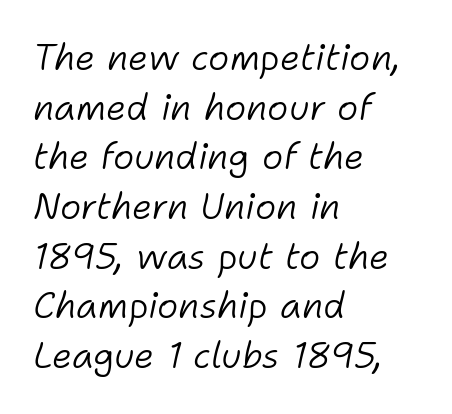
{"italic": "yes", "lean": "right", "slant_degrees": 11, "bold": "no", "weight": "light", "width": "normal", "stroke_contrast": "low", "x_height": "medium", "monospaced": "no", "underline": "no", "align": "left", "line_spacing": "normal", "line_spacing_ratio": 1.38, "letter_spacing": "normal", "letter_spacing_em": 0.0, "glyph_px": 36}
